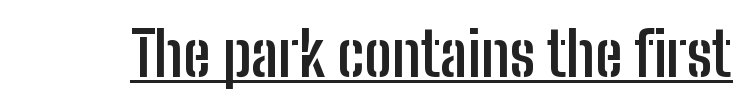
The image shows 61 px semibold, condensed sans-serif type, upright; set normal letter spacing, underlined; low stroke contrast and a medium x-height.
